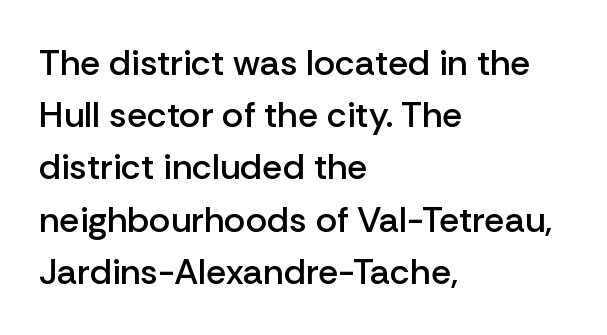
Q: Is the text bold? A: Semi-bold.
Q: Is the text italic (slanted)? A: No, it is upright.
Q: Is the typeface a serif or a sans-serif typeface? A: Sans-serif.
Q: Is the text underlined? A: No.
Q: How is the paragraph aligned? A: Left-aligned.
Q: Is the spacing between letters normal or unusually wide? A: Normal.
Q: Is the spacing between lines tight, normal or loose? A: Normal.
Q: Width (condensed, normal, or wide)? A: Normal.
Q: Stroke contrast? A: Low.
Q: x-height? A: Medium.
Q: Monospaced? A: No.
